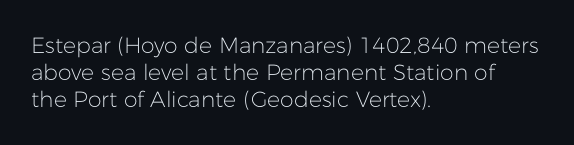
Beneath every word, the page is bare. The lettering holds an erect, upright posture throughout. Caption: face not bold, strokes unweighted. The gaps between neighbouring characters are ordinary and unremarkable.
